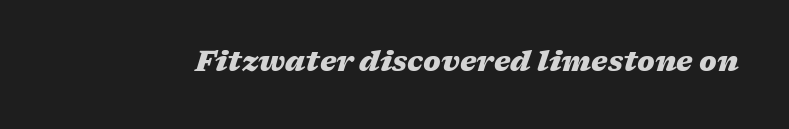
An italicized treatment has been applied to the whole sample. Has an underline been added? It has not. Here the designer chose a conventional face with non-uniform glyph widths. Is the letter spacing exaggerated? No — it looks like the ordinary default. Emphasis by weight is at full strength: bold.
